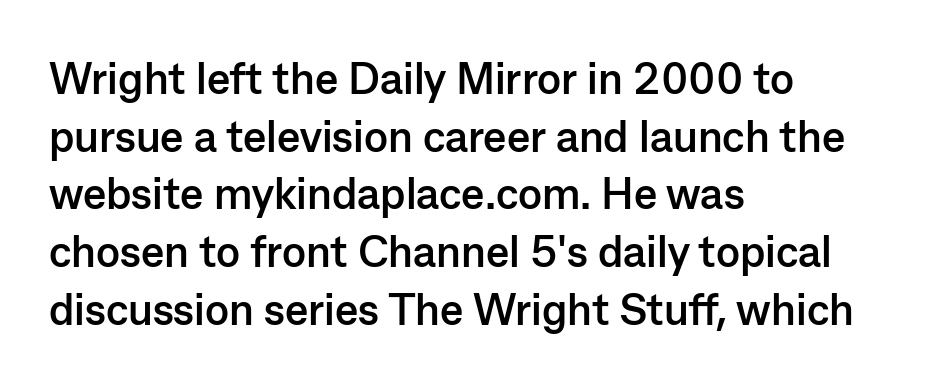
The image shows 44 px semibold sans-serif type, upright; set left-aligned, normal line spacing (1.31x), normal letter spacing, not underlined; low stroke contrast and a medium x-height.
